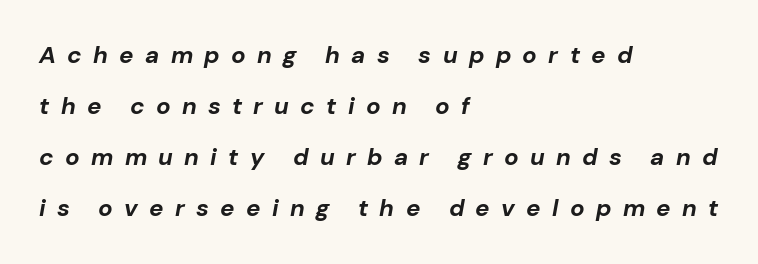
Q: Is the text bold? A: Yes.
Q: Is the text italic (slanted)? A: Yes, it leans right by about 10 degrees.
Q: Is the text underlined? A: No.
Q: How is the paragraph aligned? A: Left-aligned.
Q: Is the spacing between letters normal or unusually wide? A: Unusually wide.
Q: Is the spacing between lines tight, normal or loose? A: Loose.
